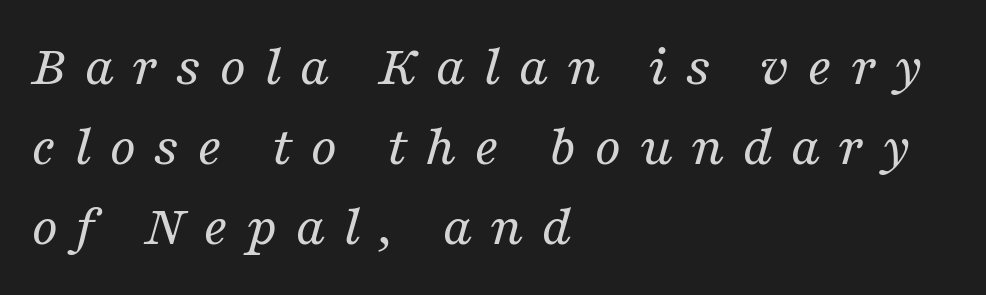
What stands out about the letter spacing? Its width — letters are far apart. Looks like regular typesetting: each glyph gets only the width it needs. The face looks like a standard text weight, possibly lighter. Characters are canted at an angle relative to the baseline's perpendicular. In terms of leading, this rendering sits right in the middle. All the whitespace from short lines collects on the right.
